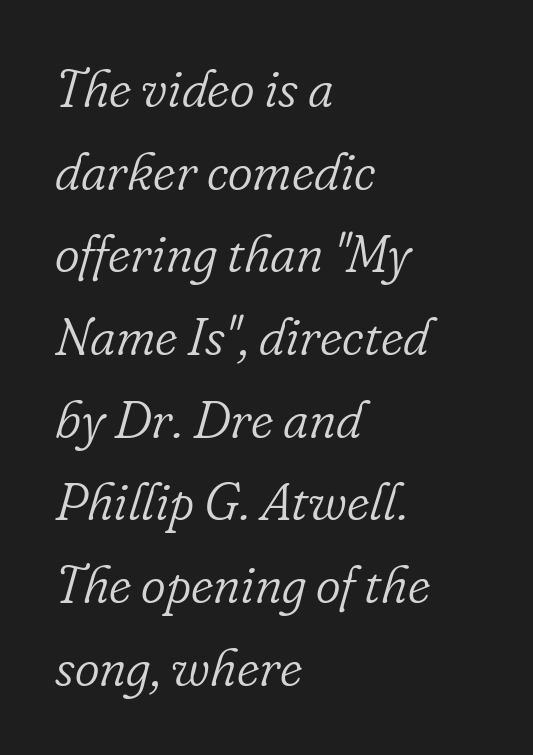
Q: Is the text bold? A: No.
Q: Is the text italic (slanted)? A: Yes, it leans right by about 16 degrees.
Q: Is the typeface a serif or a sans-serif typeface? A: Serif.
Q: Is the text underlined? A: No.
Q: How is the paragraph aligned? A: Left-aligned.
Q: Is the spacing between letters normal or unusually wide? A: Normal.
Q: Is the spacing between lines tight, normal or loose? A: Normal.
Q: Width (condensed, normal, or wide)? A: Normal.
Q: Stroke contrast? A: Low.
Q: x-height? A: Small.
Q: Monospaced? A: No.
